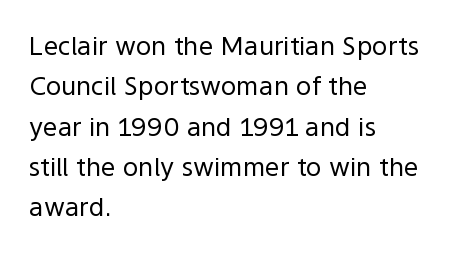
The image shows 26 px text type, upright; set left-aligned, normal line spacing (1.55x), normal letter spacing, not underlined.
